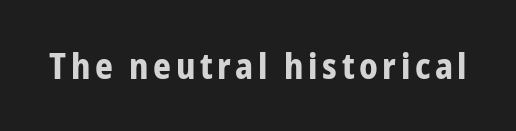
In terms of posture, this sample is upright. Look at the bottom of the vertical strokes: they stop flat, with no serifs. Honestly, there is no underline to notice here at all. Looks like regular typesetting: each glyph gets only the width it needs. Summary of weight: heavy, a full bold.
